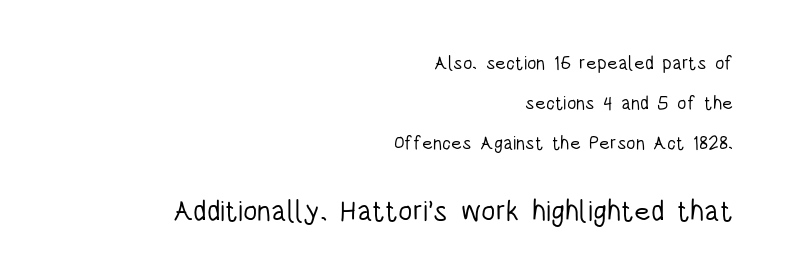
{"serif": "no", "italic": "no", "bold": "no", "weight": "light", "width": "condensed", "stroke_contrast": "low", "x_height": "large", "monospaced": "no", "underline": "no", "align": "right", "line_spacing": "loose", "line_spacing_ratio": 2.1, "letter_spacing": "normal", "letter_spacing_em": 0.0, "larger_block": "second", "size_ratio": 1.53, "glyph_px": 29}
